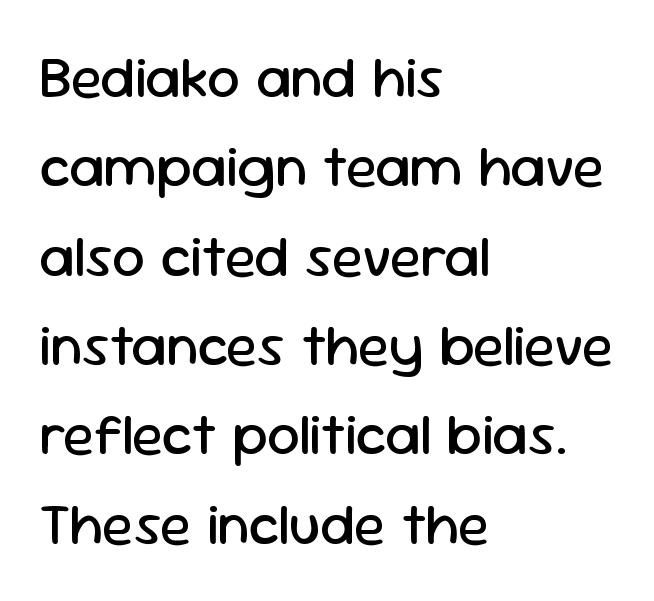
The image shows 58 px regular-weight sans-serif type, upright; set left-aligned, normal line spacing (1.54x), normal letter spacing, not underlined; low stroke contrast and a medium x-height.
